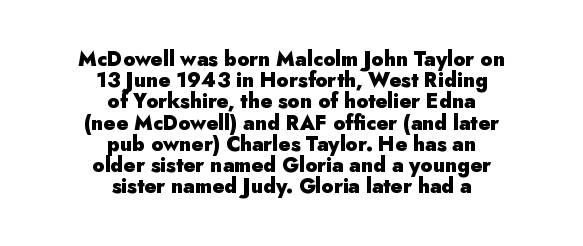
Q: Is the text bold? A: Yes.
Q: Is the text italic (slanted)? A: No, it is upright.
Q: Is the text underlined? A: No.
Q: How is the paragraph aligned? A: Centered.
Q: Is the spacing between letters normal or unusually wide? A: Normal.
Q: Is the spacing between lines tight, normal or loose? A: Tight.
